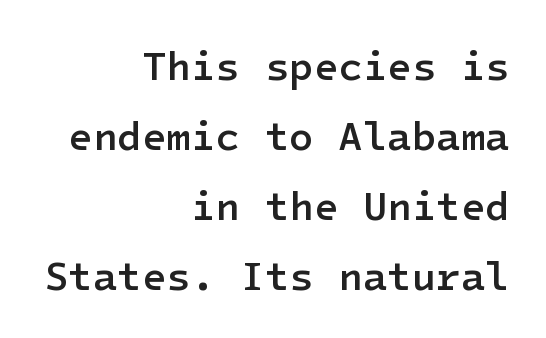
Posture: straight, roman, zero tilt. The lines in this sample share a right terminus and differ only in where they begin. Weight: semibold (demi). Default kerning and tracking; the words read as compact shapes.
